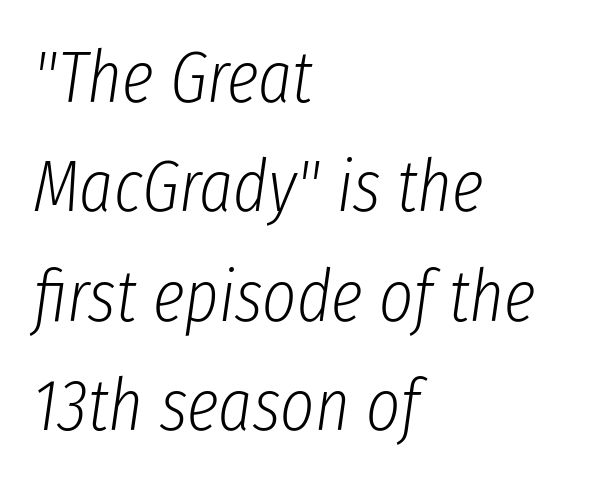
Q: Is the text bold? A: No.
Q: Is the text italic (slanted)? A: Yes, it leans right by about 8 degrees.
Q: Is the text underlined? A: No.
Q: How is the paragraph aligned? A: Left-aligned.
Q: Is the spacing between letters normal or unusually wide? A: Normal.
Q: Is the spacing between lines tight, normal or loose? A: Normal.
Q: Width (condensed, normal, or wide)? A: Condensed.
Q: Stroke contrast? A: Low.
Q: x-height? A: Medium.
Q: Monospaced? A: No.
